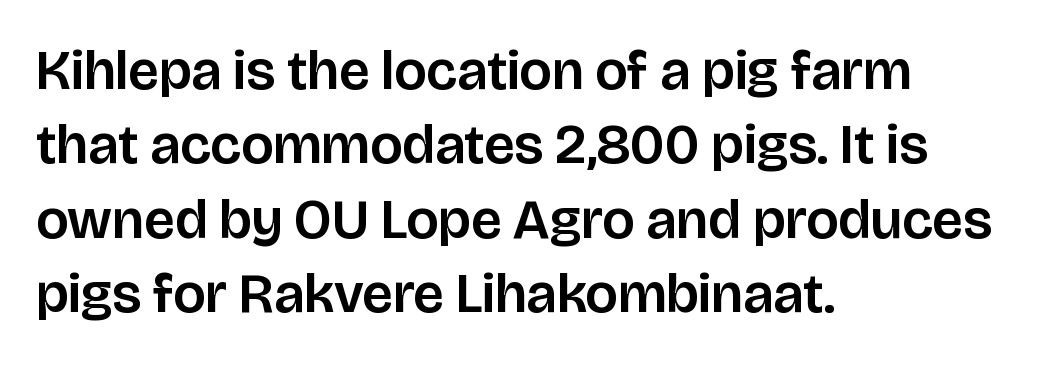
Does the copy run flush right? No — it runs flush left. Standard letterfit; no display-style spreading of the glyphs. Is this a fixed-width face? No — the glyphs have proportional, varying widths. Ascenders rise straight up at ninety degrees. A clean baseline with only descenders dipping below it.
